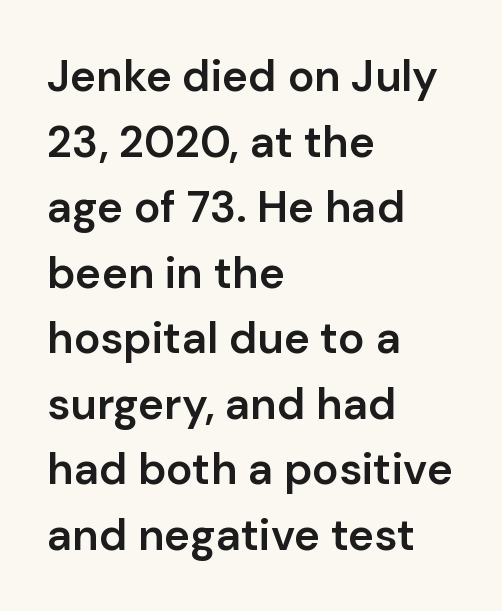
The image shows 44 px semibold sans-serif type, upright; set left-aligned, normal line spacing (1.49x), normal letter spacing, not underlined; low stroke contrast and a medium x-height.
